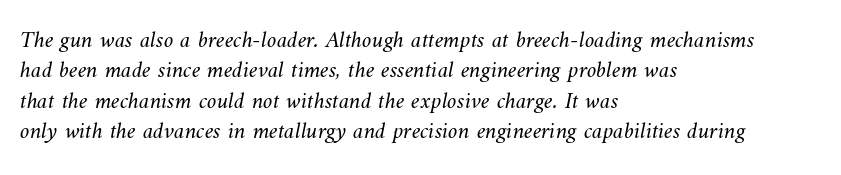
{"bold": "no", "underline": "no", "align": "left", "line_spacing": "normal", "line_spacing_ratio": 1.27, "letter_spacing": "normal", "letter_spacing_em": 0.0, "glyph_px": 24}
